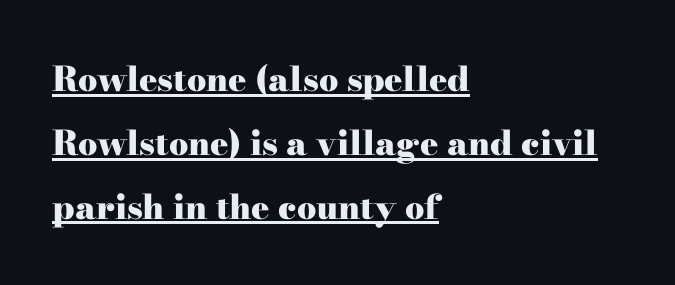
Heavy-handed strokes throughout: this text is bold. The lettering holds an erect, upright posture throughout. Compared with undecorated copy, this sample adds a rule below the words. Yep, those are serifs on the letters.
